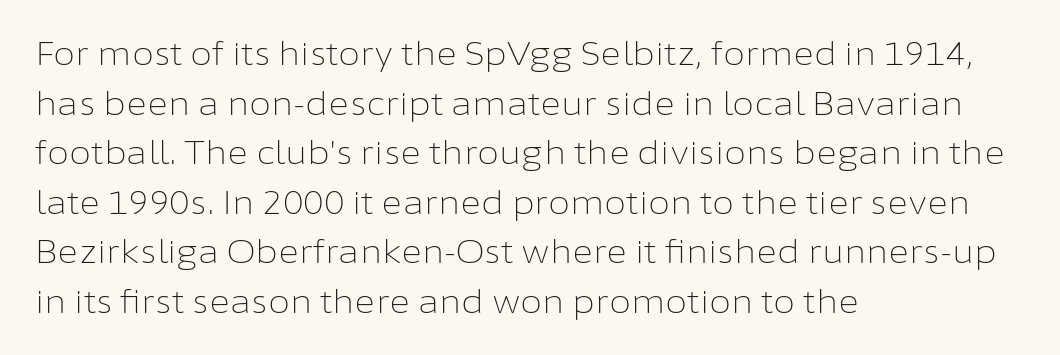
{"serif": "no", "italic": "no", "bold": "no", "weight": "light", "width": "normal", "stroke_contrast": "low", "x_height": "medium", "monospaced": "no", "underline": "no", "align": "left", "line_spacing": "normal", "line_spacing_ratio": 1.55, "letter_spacing": "normal", "letter_spacing_em": 0.0, "glyph_px": 32}
